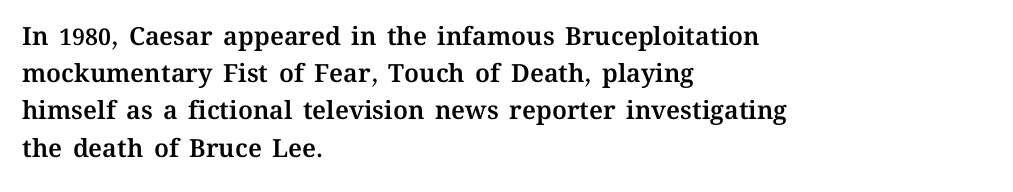
Q: Is the text italic (slanted)? A: No, it is upright.
Q: Is the text underlined? A: No.
Q: How is the paragraph aligned? A: Left-aligned.
Q: Is the spacing between letters normal or unusually wide? A: Normal.
Q: Is the spacing between lines tight, normal or loose? A: Normal.
